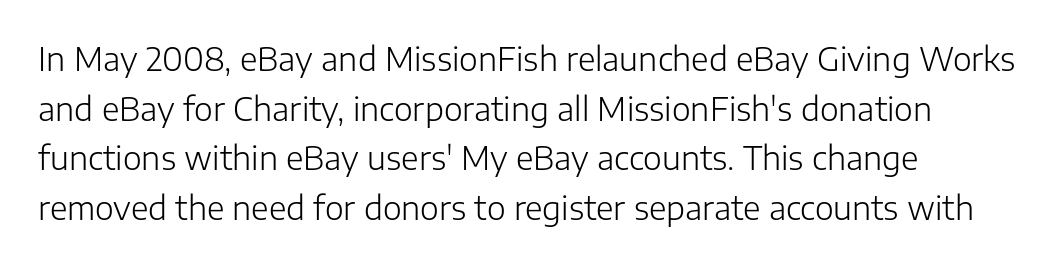
The image shows 32 px light sans-serif type, upright; set left-aligned, normal line spacing (1.55x), normal letter spacing, not underlined; low stroke contrast and a medium x-height.
